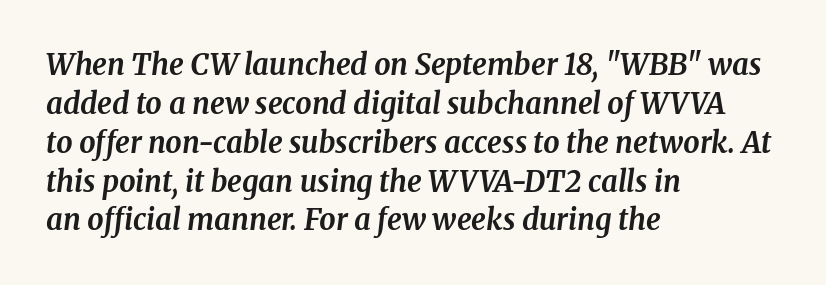
Emphasis-style slanted type is in use. You could not count columns in this text — the font is proportionally spaced. Heft: maximum for text — a bold. The passage shown is typeset with a serif family. In terms of letterspacing, this is plain default setting. Compared with a centered layout, this one pins lines to the left instead.
